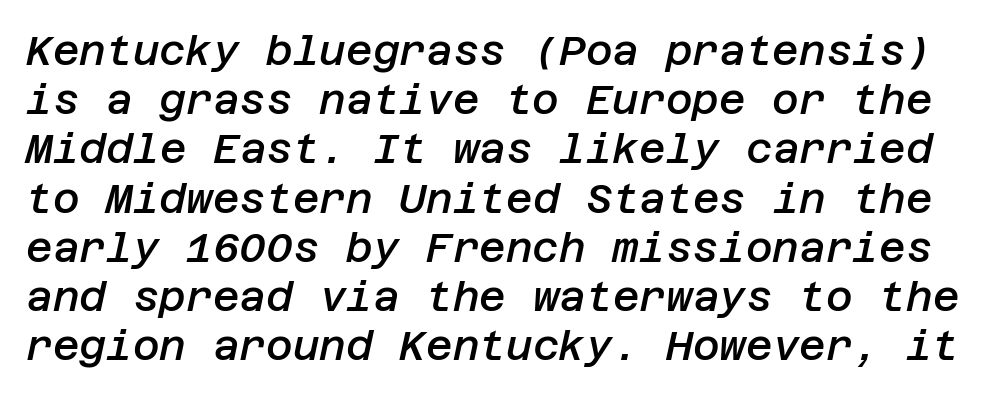
{"italic": "yes", "lean": "right", "slant_degrees": 12, "bold": "semi", "weight": "semibold", "width": "normal", "stroke_contrast": "low", "x_height": "large", "underline": "no", "line_spacing_ratio": 1.2, "letter_spacing": "normal", "letter_spacing_em": 0.0, "glyph_px": 41}
